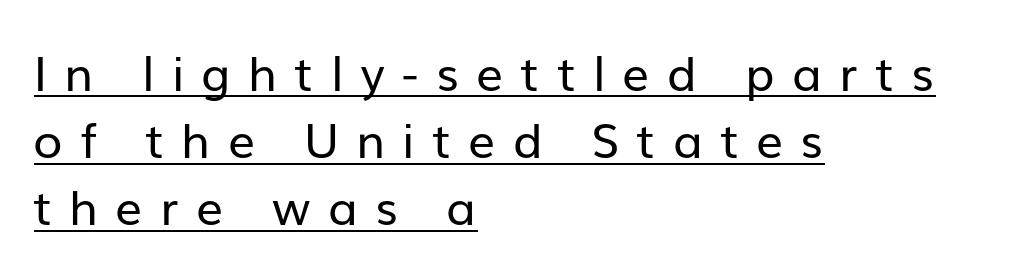
Notice how the stems are strictly vertical — no italics here. A typesetter would call this proportional, since set widths differ per character. Every word sits above its own underline. Which margin do the lines hug? The left one — the right edge is uneven. Display-style spreading of the glyphs; the letterfit is very open. Is there much room between lines? A standard amount, neither cramped nor airy.
